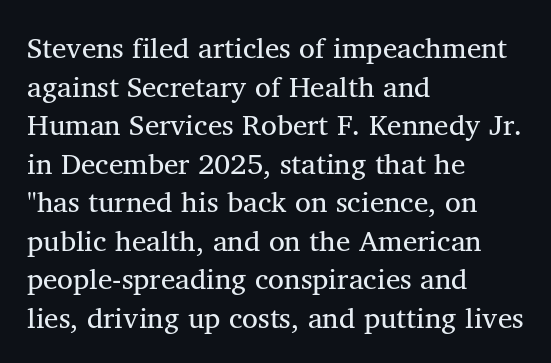
Q: Is the text bold? A: No.
Q: Is the text italic (slanted)? A: No, it is upright.
Q: Is the typeface a serif or a sans-serif typeface? A: Serif.
Q: Is the text underlined? A: No.
Q: How is the paragraph aligned? A: Left-aligned.
Q: Is the spacing between letters normal or unusually wide? A: Normal.
Q: Is the spacing between lines tight, normal or loose? A: Normal.
Q: Width (condensed, normal, or wide)? A: Normal.
Q: Stroke contrast? A: Medium.
Q: x-height? A: Medium.
Q: Monospaced? A: No.
